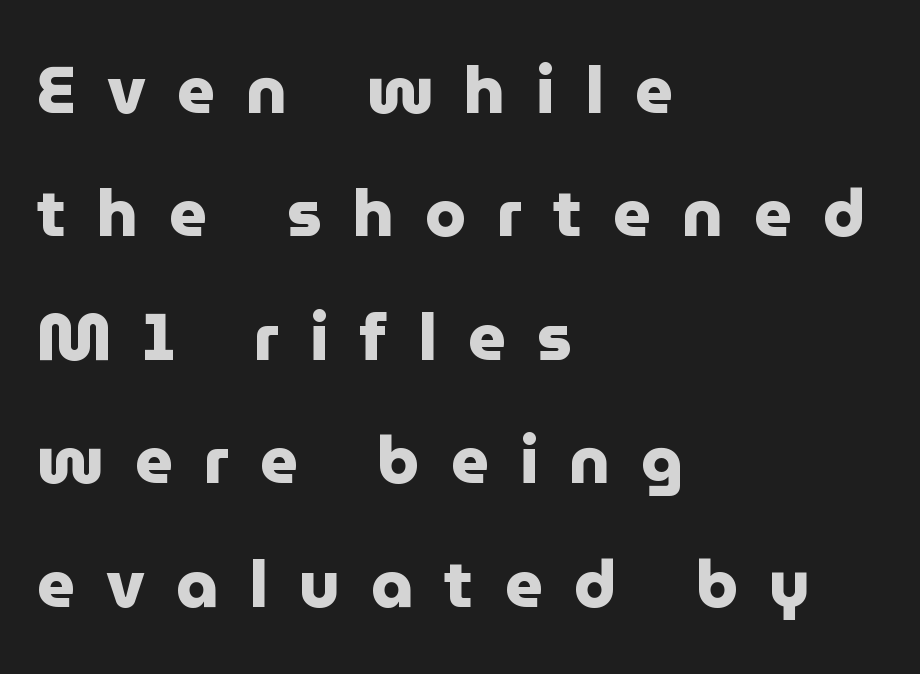
Left-aligned paragraph, ragged on the right. A dark, heavy texture on the line: the type is bold. There is plenty of visible air inserted between adjacent glyphs. Font category for this specimen: sans-serif. Any mark beneath the type? The region is blank. Unlike italic type, these characters show no tilt at all.
